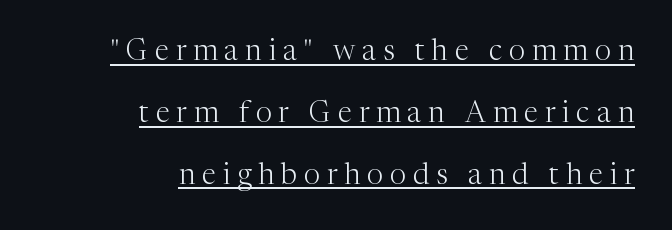
{"serif": "yes", "italic": "no", "bold": "no", "weight": "light", "width": "normal", "stroke_contrast": "medium", "x_height": "medium", "monospaced": "no", "underline": "yes", "align": "right", "line_spacing": "loose", "line_spacing_ratio": 2.13, "letter_spacing": "wide", "letter_spacing_em": 0.24, "glyph_px": 29}
